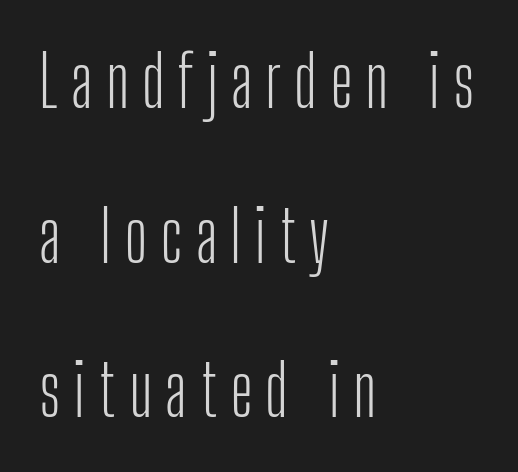
{"serif": "no", "italic": "no", "bold": "no", "weight": "light", "width": "condensed", "stroke_contrast": "low", "x_height": "medium", "monospaced": "no", "underline": "no", "align": "left", "line_spacing": "loose", "line_spacing_ratio": 2.21, "glyph_px": 70}
